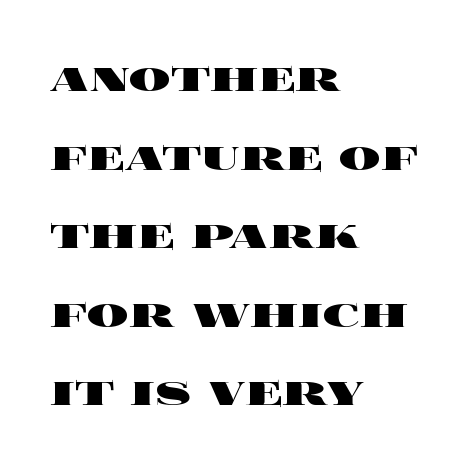
Q: Is the text bold? A: Yes.
Q: Is the text italic (slanted)? A: No, it is upright.
Q: Is the text underlined? A: No.
Q: How is the paragraph aligned? A: Left-aligned.
Q: Is the spacing between letters normal or unusually wide? A: Normal.
Q: Is the spacing between lines tight, normal or loose? A: Normal.
Q: Width (condensed, normal, or wide)? A: Wide.
Q: x-height? A: Large.
Q: Monospaced? A: No.
